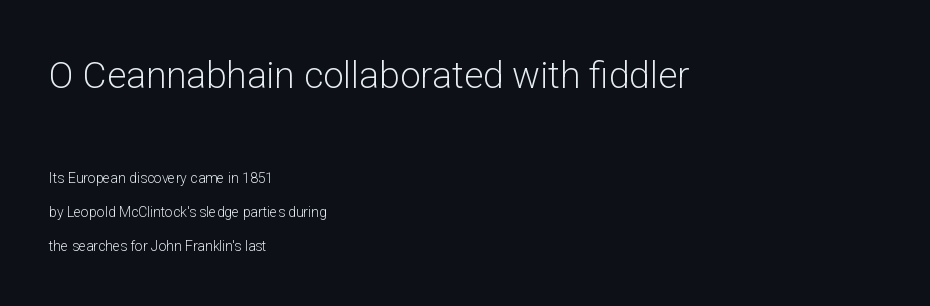
Letter spacing: default. Check the space under the baseline: it is left empty. Spacing verdict: proportional, widths tailored to each character. The letters stand upright; this is a roman face.
